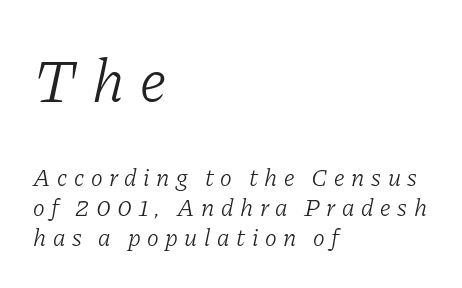
Q: Is the text bold? A: No.
Q: Is the text italic (slanted)? A: Yes, it leans right by about 11 degrees.
Q: Is the typeface a serif or a sans-serif typeface? A: Serif.
Q: Is the text underlined? A: No.
Q: How is the paragraph aligned? A: Left-aligned.
Q: Is the spacing between letters normal or unusually wide? A: Unusually wide.
Q: Which block of text is set in a larger size, the first (top) or the second (bottom)? A: The first (top) one.
Q: Width (condensed, normal, or wide)? A: Normal.
Q: Stroke contrast? A: Low.
Q: x-height? A: Medium.
Q: Monospaced? A: No.
